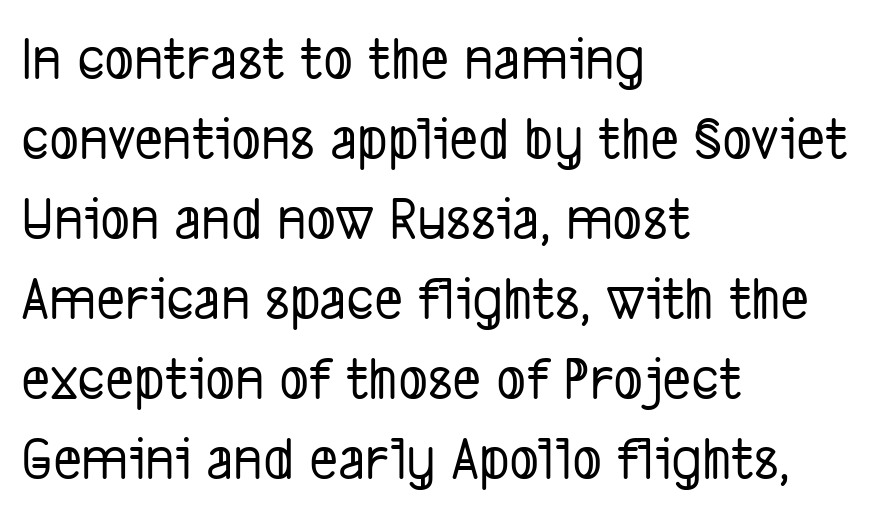
The image shows 62 px condensed sans-serif type; set left-aligned, normal line spacing (1.29x), normal letter spacing, not underlined; low stroke contrast and a medium x-height.
